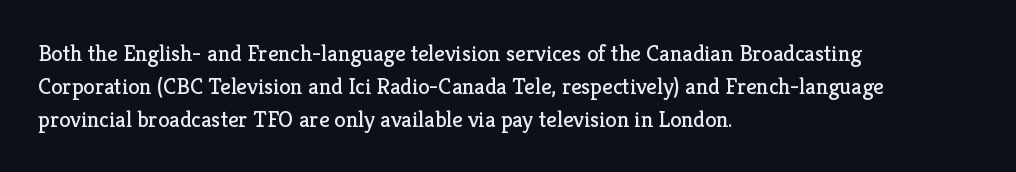
{"italic": "no", "bold": "no", "underline": "no", "align": "left", "line_spacing": "normal", "line_spacing_ratio": 1.43, "letter_spacing": "normal", "letter_spacing_em": 0.0, "glyph_px": 23}
